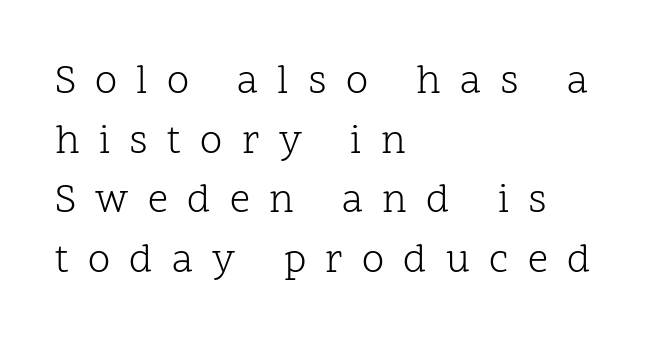
Character widths vary here, with narrow letters taking less room than wide ones. The letters are spread apart with noticeably loose tracking. The vertical gap from one line to the next is medium. Compared with a centered layout, this one pins lines to the left instead. The letters look calm and open, with moderate or lighter stems. The font's upright variant was chosen for this text.
